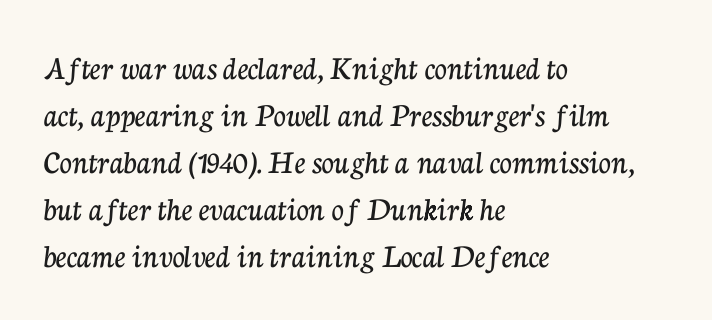
Q: Is the text italic (slanted)? A: Yes.
Q: Is the typeface a serif or a sans-serif typeface? A: Serif.
Q: Is the text underlined? A: No.
Q: How is the paragraph aligned? A: Left-aligned.
Q: Is the spacing between letters normal or unusually wide? A: Normal.
Q: Is the spacing between lines tight, normal or loose? A: Normal.
Q: Width (condensed, normal, or wide)? A: Normal.
Q: Stroke contrast? A: Low.
Q: x-height? A: Medium.
Q: Monospaced? A: No.
